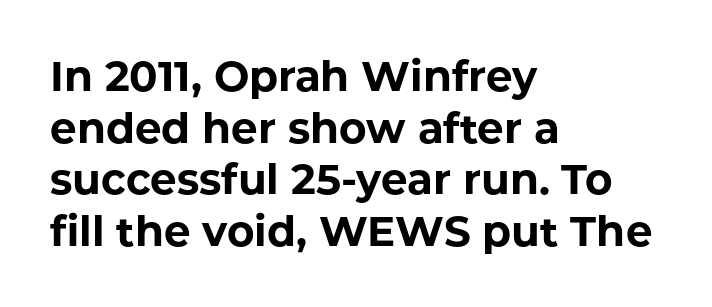
The image shows 42 px bold sans-serif type, upright; set left-aligned, line spacing 1.23x, normal letter spacing, not underlined; low stroke contrast and a medium x-height.
